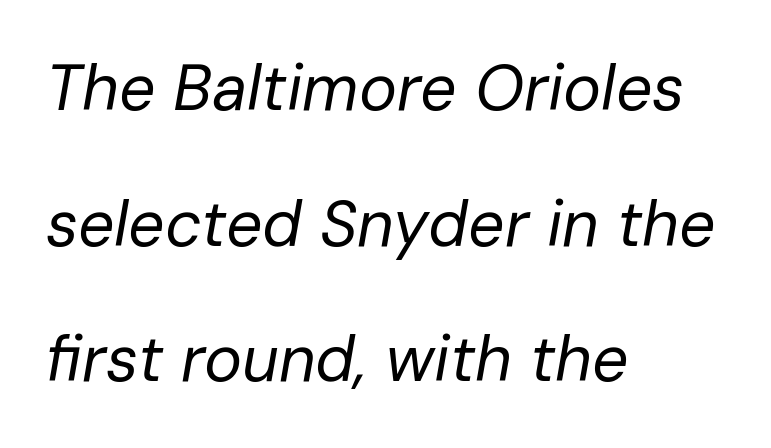
The image shows 64 px regular-weight type, italic (leaning right); set left-aligned, loose line spacing (2.12x), normal letter spacing, not underlined; low stroke contrast and a medium x-height.
